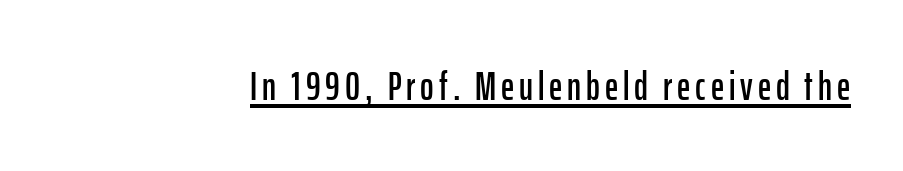
In designer terms, the underline attribute is active on this setting. Examine the stroke ends and you'll find no serifs. The type sits square on the baseline with zero lean. The rendering uses natural spacing where letterforms have individual widths.
